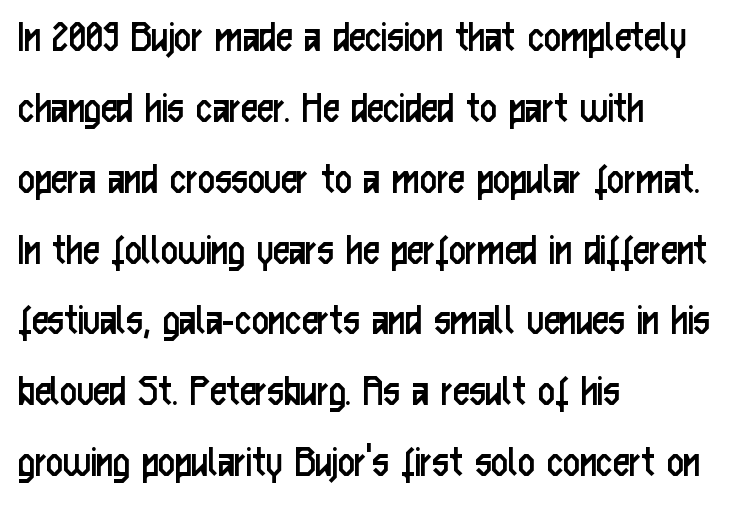
Q: Is the text bold? A: No.
Q: Is the text italic (slanted)? A: No, it is upright.
Q: Is the typeface a serif or a sans-serif typeface? A: Sans-serif.
Q: Is the text underlined? A: No.
Q: How is the paragraph aligned? A: Left-aligned.
Q: Is the spacing between letters normal or unusually wide? A: Normal.
Q: Is the spacing between lines tight, normal or loose? A: Normal.
Q: Width (condensed, normal, or wide)? A: Condensed.
Q: Stroke contrast? A: Low.
Q: x-height? A: Medium.
Q: Monospaced? A: No.
